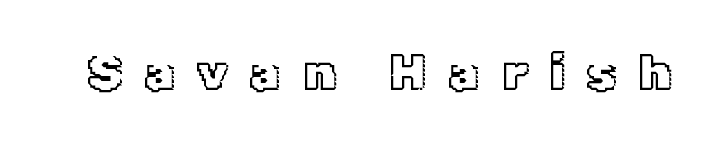
The image shows 50 px text type, upright; set unusually wide letter spacing (+0.43 em), not underlined; a medium x-height.
